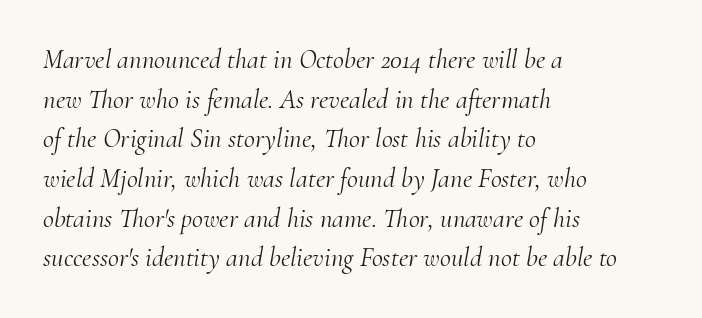
The image shows 27 px text type, italic (leaning right); set left-aligned, normal line spacing (1.47x), normal letter spacing, not underlined.
